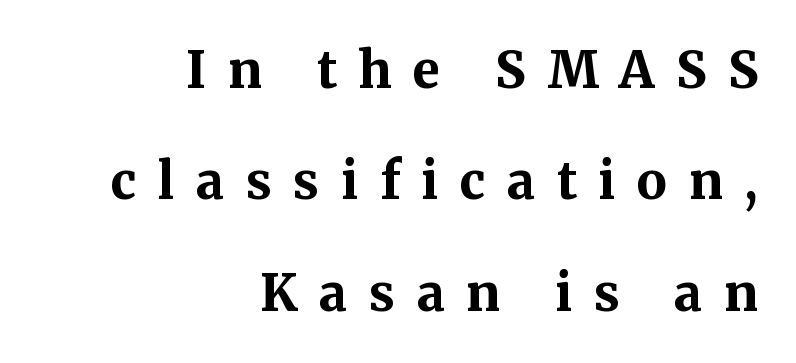
Q: Is the text bold? A: Yes.
Q: Is the text italic (slanted)? A: No, it is upright.
Q: Is the typeface a serif or a sans-serif typeface? A: Serif.
Q: Is the text underlined? A: No.
Q: How is the paragraph aligned? A: Right-aligned.
Q: Is the spacing between letters normal or unusually wide? A: Unusually wide.
Q: Is the spacing between lines tight, normal or loose? A: Loose.
Q: Width (condensed, normal, or wide)? A: Normal.
Q: Stroke contrast? A: Medium.
Q: x-height? A: Medium.
Q: Monospaced? A: No.
